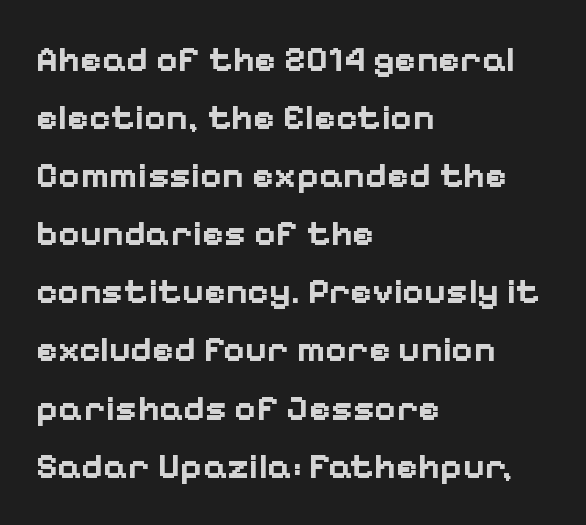
{"serif": "no", "italic": "no", "bold": "yes", "weight": "bold", "width": "normal", "stroke_contrast": "low", "x_height": "medium", "monospaced": "no", "underline": "no", "align": "left", "line_spacing": "normal", "line_spacing_ratio": 1.57, "letter_spacing": "normal", "letter_spacing_em": 0.0, "glyph_px": 37}
